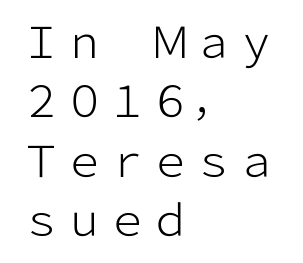
Q: Is the text bold? A: No.
Q: Is the text italic (slanted)? A: No, it is upright.
Q: Is the typeface a serif or a sans-serif typeface? A: Sans-serif.
Q: Is the text underlined? A: No.
Q: How is the paragraph aligned? A: Left-aligned.
Q: Is the spacing between letters normal or unusually wide? A: Normal.
Q: Is the spacing between lines tight, normal or loose? A: Normal.
Q: Width (condensed, normal, or wide)? A: Normal.
Q: Stroke contrast? A: Low.
Q: x-height? A: Medium.
Q: Monospaced? A: No.
